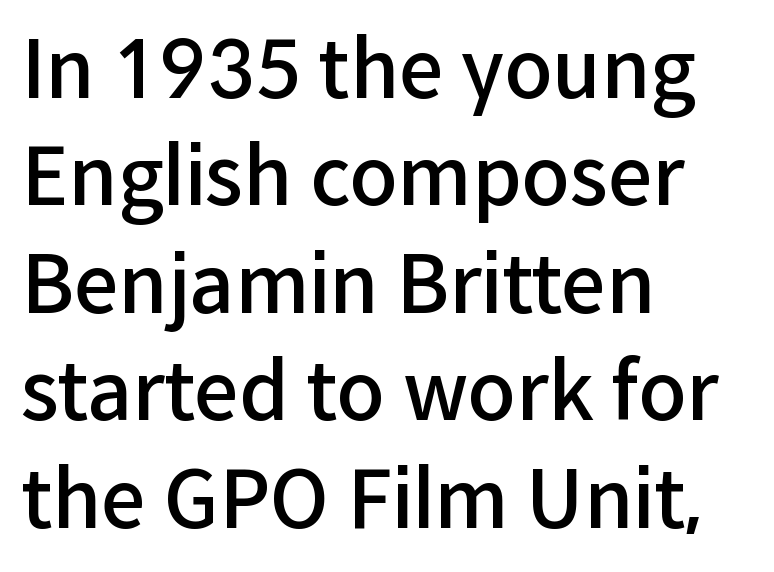
Character widths vary here, with narrow letters taking less room than wide ones. Check where the strokes stop: nothing finishes them off — pure sans. The letters stand straight up with perfectly vertical stems. Letter spacing: default. A clean baseline with only descenders dipping below it. The typesetter chose a ragged-right arrangement here.
